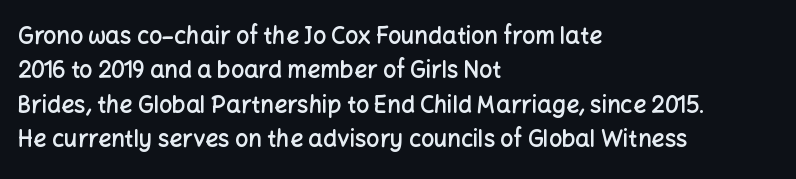
Q: Is the text bold? A: Semi-bold.
Q: Is the text italic (slanted)? A: No, it is upright.
Q: Is the text underlined? A: No.
Q: How is the paragraph aligned? A: Left-aligned.
Q: Is the spacing between letters normal or unusually wide? A: Normal.
Q: Is the spacing between lines tight, normal or loose? A: Normal.
